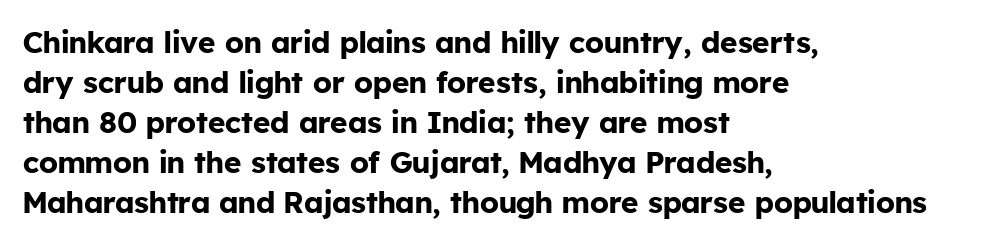
Is there much room between lines? A standard amount, neither cramped nor airy. Tall strokes in this sample are plumb rather than angled. Here the glyphs are tracked normally, forming tight word shapes. Plenty of ink on the page — the face is bold.
